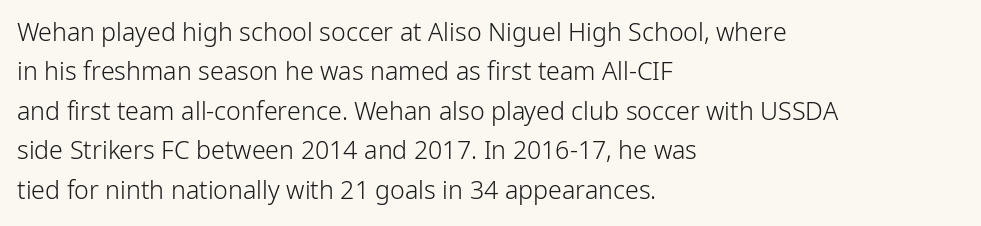
This block has exactly the height ordinary leading produces. Heft: none added — not bold. The face used here is rendered with its standard letterfit. Horizontally, the lines are justified to the leading edge only.
